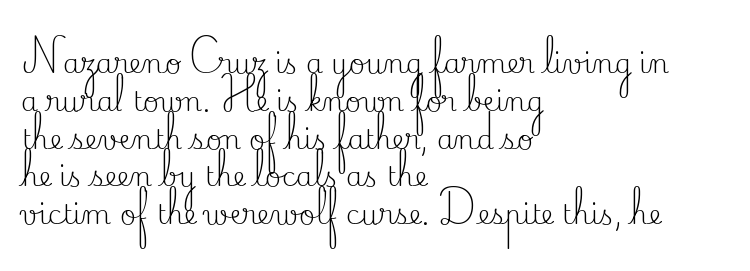
The image shows 27 px text type, upright; set left-aligned, normal line spacing (1.4x), normal letter spacing, not underlined.
